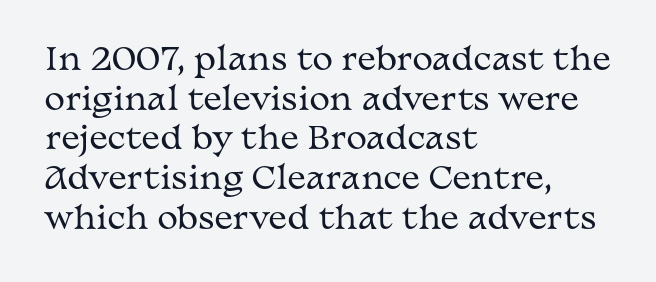
{"serif": "yes", "italic": "no", "bold": "no", "weight": "regular", "width": "wide", "stroke_contrast": "medium", "x_height": "medium", "monospaced": "no", "underline": "no", "align": "left", "line_spacing": "normal", "line_spacing_ratio": 1.28, "letter_spacing": "normal", "letter_spacing_em": 0.0, "glyph_px": 31}
